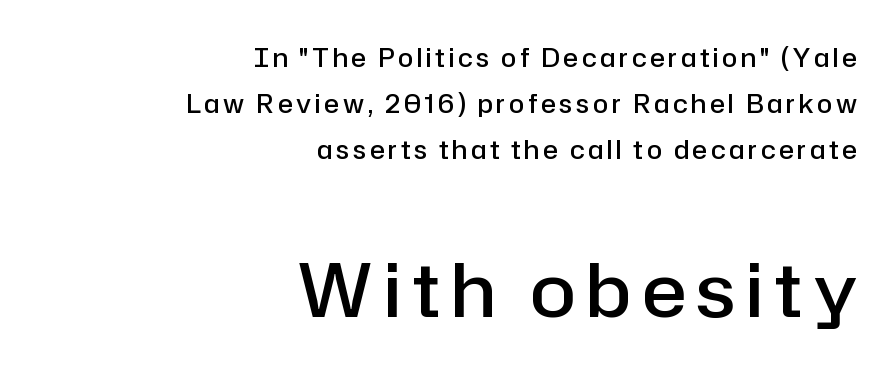
Q: Is the text bold? A: Semi-bold.
Q: Is the text italic (slanted)? A: No, it is upright.
Q: Is the typeface a serif or a sans-serif typeface? A: Sans-serif.
Q: Is the text underlined? A: No.
Q: How is the paragraph aligned? A: Right-aligned.
Q: Which block of text is set in a larger size, the first (top) or the second (bottom)? A: The second (bottom) one.
Q: Width (condensed, normal, or wide)? A: Normal.
Q: Stroke contrast? A: Low.
Q: x-height? A: Medium.
Q: Monospaced? A: No.
